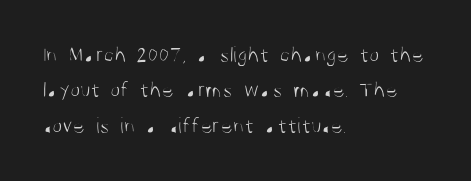
{"italic": "no", "bold": "no", "underline": "no", "align": "left", "line_spacing": "normal", "line_spacing_ratio": 1.54, "letter_spacing": "normal", "letter_spacing_em": 0.0, "glyph_px": 23}
